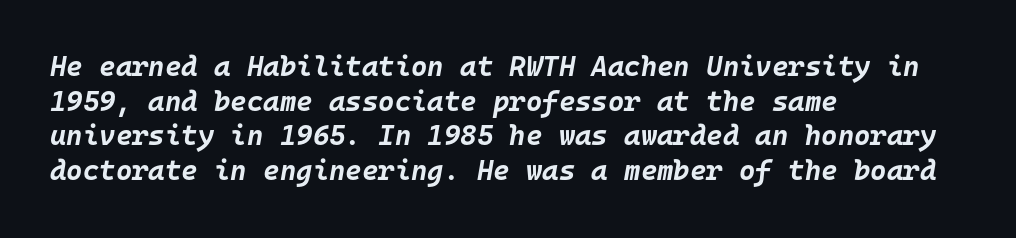
Stroke thickness is high; the sample reads as a true bold. Left-aligned paragraph, ragged on the right. Think of a typewriter: that constant character pitch is what you see here. Bare-footed words on every line. Tracking here is standard; glyphs follow each other at the usual distance. Italic? Definitely — the glyphs are oblique.
